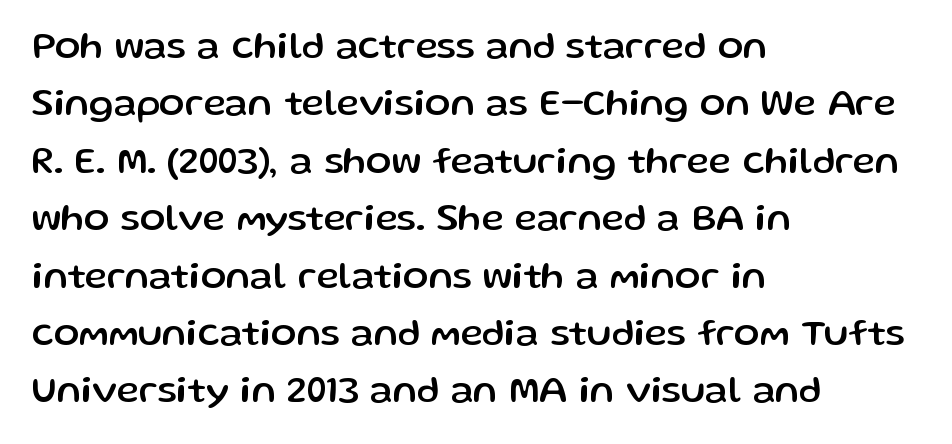
The designer went with a sans here, leaving each stem footless. If you drew a line through each stem, it would be perfectly vertical. Does extra space separate the letters? No, they use regular spacing. Leftover space on each line is placed entirely after the last word. The block of text has a typical density, with ordinary space between rows.
